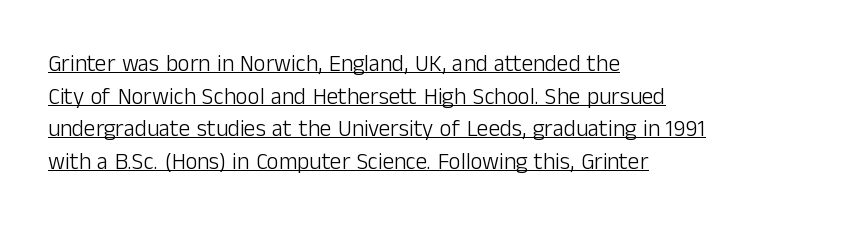
The image shows 23 px text type, upright; set left-aligned, normal line spacing (1.42x), normal letter spacing, underlined.
